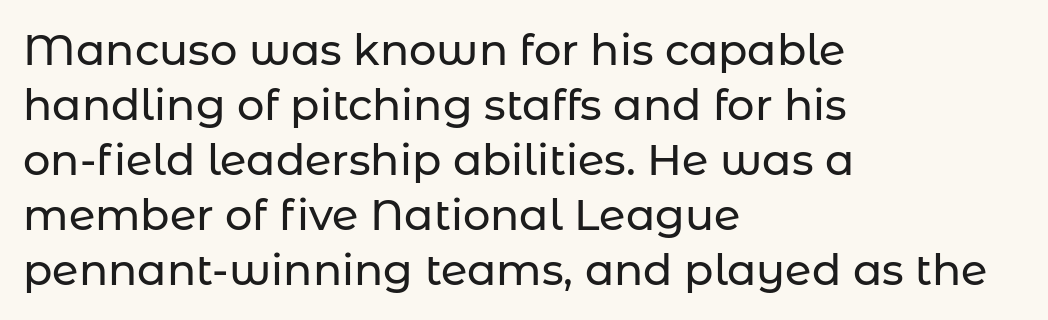
The image shows 43 px sans-serif type, upright; set left-aligned, normal line spacing (1.28x), normal letter spacing, not underlined; low stroke contrast and a medium x-height.
